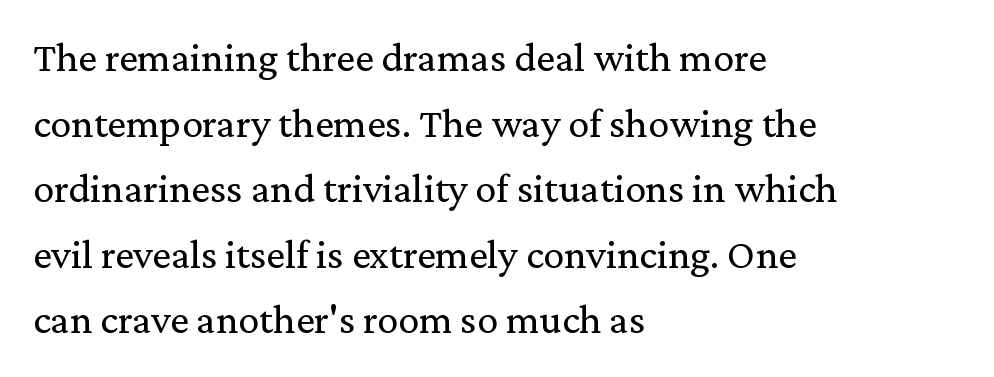
Weight: not bold — regular or lighter. Interline gaps are of average width in this sample. Default kerning and tracking; the words read as compact shapes. A clean baseline with only descenders dipping below it. A classic flush-left, rag-right setting is used for this passage.
